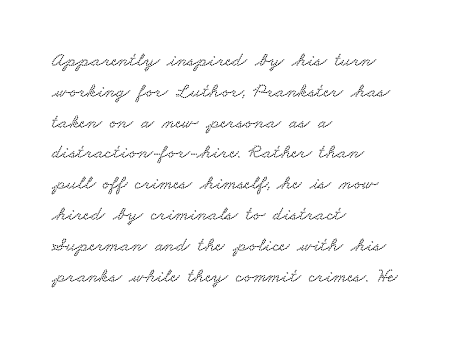
Q: Is the text underlined? A: No.
Q: How is the paragraph aligned? A: Left-aligned.
Q: Is the spacing between letters normal or unusually wide? A: Normal.
Q: Is the spacing between lines tight, normal or loose? A: Normal.
